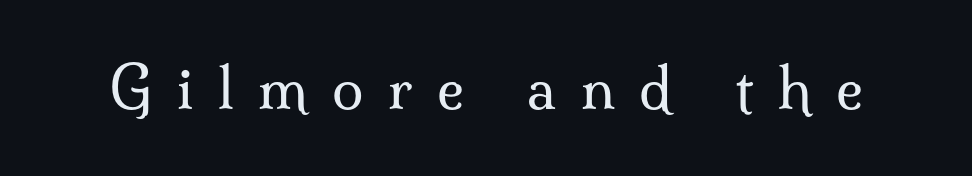
{"serif": "yes", "italic": "no", "bold": "no", "weight": "regular", "width": "normal", "stroke_contrast": "medium", "x_height": "small", "monospaced": "no", "underline": "no", "letter_spacing": "wide", "letter_spacing_em": 0.43, "glyph_px": 57}
